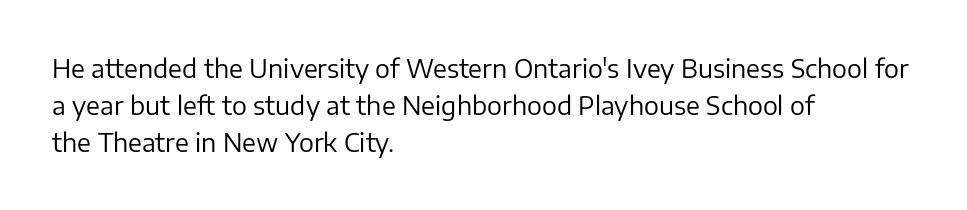
The image shows 25 px text type, upright; set left-aligned, normal line spacing (1.48x), normal letter spacing, not underlined.
